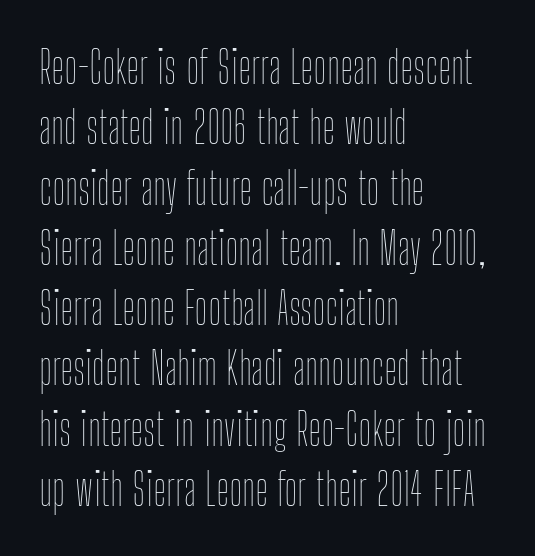
Q: Is the text bold? A: No.
Q: Is the text italic (slanted)? A: No, it is upright.
Q: Is the text underlined? A: No.
Q: How is the paragraph aligned? A: Left-aligned.
Q: Is the spacing between letters normal or unusually wide? A: Normal.
Q: Is the spacing between lines tight, normal or loose? A: Normal.
Q: Width (condensed, normal, or wide)? A: Condensed.
Q: Stroke contrast? A: Low.
Q: x-height? A: Medium.
Q: Monospaced? A: No.
